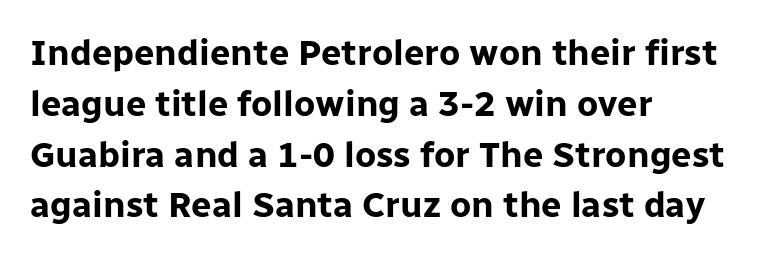
The image shows 36 px bold sans-serif type, upright; set left-aligned, normal line spacing (1.41x), normal letter spacing, not underlined; low stroke contrast and a medium x-height.
